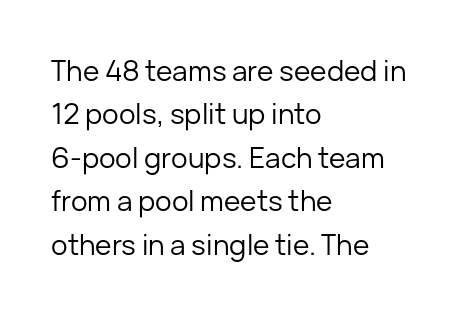
Q: Is the text bold? A: No.
Q: Is the text italic (slanted)? A: No, it is upright.
Q: Is the typeface a serif or a sans-serif typeface? A: Sans-serif.
Q: Is the text underlined? A: No.
Q: How is the paragraph aligned? A: Left-aligned.
Q: Is the spacing between letters normal or unusually wide? A: Normal.
Q: Is the spacing between lines tight, normal or loose? A: Normal.
Q: Width (condensed, normal, or wide)? A: Normal.
Q: Stroke contrast? A: Low.
Q: x-height? A: Medium.
Q: Monospaced? A: No.
